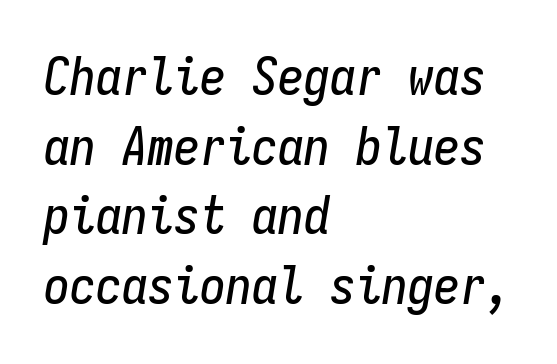
The image shows 52 px condensed type, italic (leaning right), monospaced; set left-aligned, normal line spacing (1.34x), normal letter spacing, not underlined; low stroke contrast and a medium x-height.
